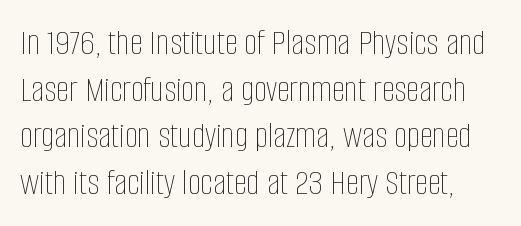
The image shows 37 px thin, condensed type, upright; set normal line spacing (1.26x), normal letter spacing, not underlined; low stroke contrast and a large x-height.
